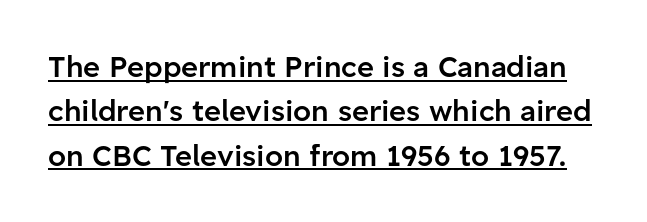
The space between consecutive lines is moderate. Here the designer chose a conventional face with non-uniform glyph widths. No extra tracking has been applied to these lines. The typeface chosen for these lines omits serifs. The characters look somewhat weighty, a semibold short of true bold.
